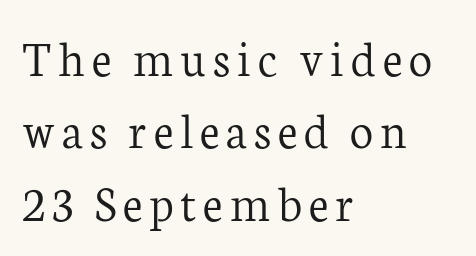
The image shows 52 px light serif type, upright; set left-aligned, normal line spacing (1.39x), not underlined; low stroke contrast and a medium x-height.
